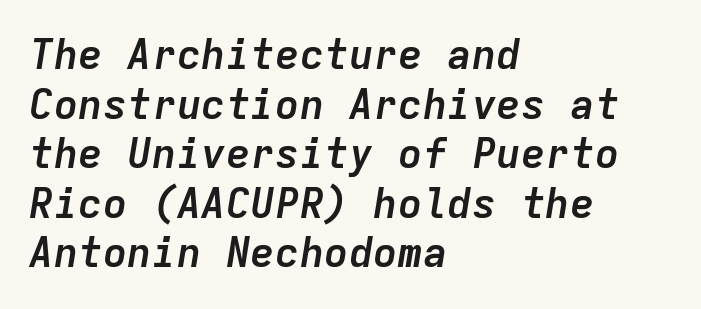
Weight: bold. Clear beneath every line of the passage. Looking at the ascenders, they clearly lean. There is no visible air inserted between adjacent glyphs.
